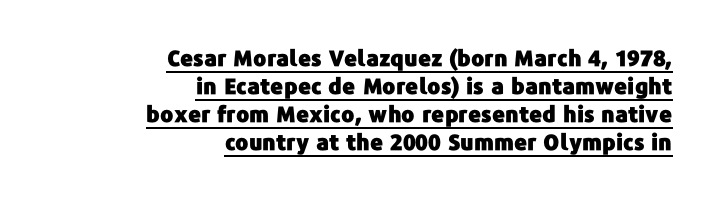
Q: Is the text italic (slanted)? A: No, it is upright.
Q: Is the text underlined? A: Yes.
Q: How is the paragraph aligned? A: Right-aligned.
Q: Is the spacing between letters normal or unusually wide? A: Normal.
Q: Is the spacing between lines tight, normal or loose? A: Normal.
